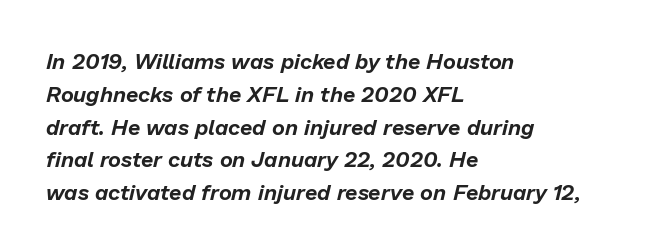
Q: Is the text italic (slanted)? A: Yes, it leans right by about 13 degrees.
Q: Is the text underlined? A: No.
Q: How is the paragraph aligned? A: Left-aligned.
Q: Is the spacing between letters normal or unusually wide? A: Normal.
Q: Is the spacing between lines tight, normal or loose? A: Normal.
